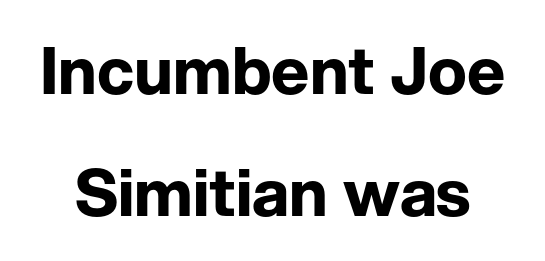
Q: Is the text bold? A: Yes.
Q: Is the text italic (slanted)? A: No, it is upright.
Q: Is the typeface a serif or a sans-serif typeface? A: Sans-serif.
Q: Is the text underlined? A: No.
Q: Is the spacing between letters normal or unusually wide? A: Normal.
Q: Width (condensed, normal, or wide)? A: Normal.
Q: Stroke contrast? A: Low.
Q: x-height? A: Medium.
Q: Monospaced? A: No.
